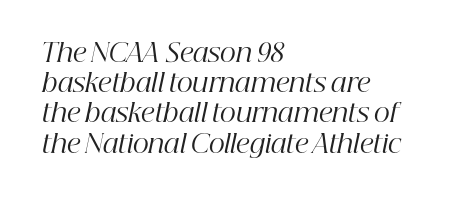
{"italic": "yes", "lean": "right", "slant_degrees": 12, "bold": "no", "underline": "no", "align": "left", "line_spacing_ratio": 1.21, "letter_spacing": "normal", "letter_spacing_em": 0.0, "glyph_px": 25}
